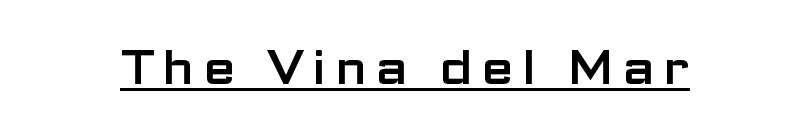
Q: Is the text italic (slanted)? A: No, it is upright.
Q: Is the typeface a serif or a sans-serif typeface? A: Sans-serif.
Q: Is the text underlined? A: Yes.
Q: Width (condensed, normal, or wide)? A: Wide.
Q: Stroke contrast? A: Low.
Q: x-height? A: Medium.
Q: Monospaced? A: No.
